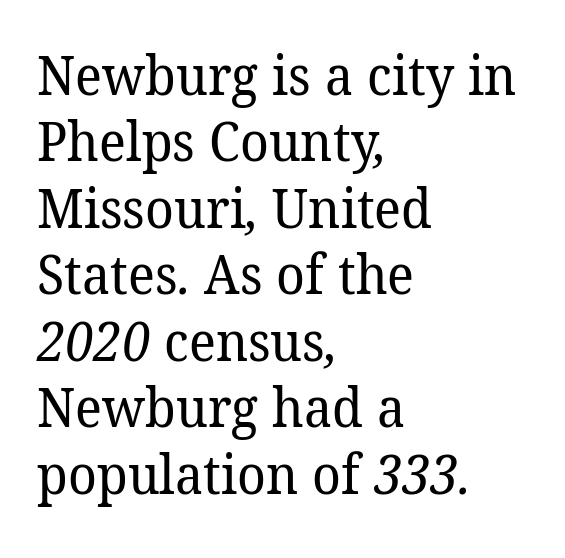
Q: Is the text bold? A: No.
Q: Is the typeface a serif or a sans-serif typeface? A: Serif.
Q: Is the text underlined? A: No.
Q: How is the paragraph aligned? A: Left-aligned.
Q: Is the spacing between letters normal or unusually wide? A: Normal.
Q: Width (condensed, normal, or wide)? A: Normal.
Q: Stroke contrast? A: Low.
Q: x-height? A: Medium.
Q: Monospaced? A: No.
